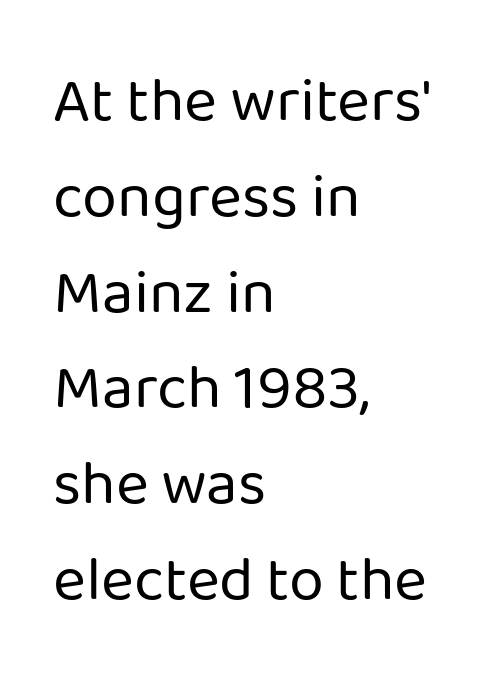
The words here are not underlined. The characters display no serif detailing; their extremities are plain. The letterforms sit shoulder to shoulder at normal distance. This sample has the flowing, uneven cadence of proportional lettering. The lettering holds an erect, upright posture throughout. The characters are drawn with everyday or finer stroke widths.
